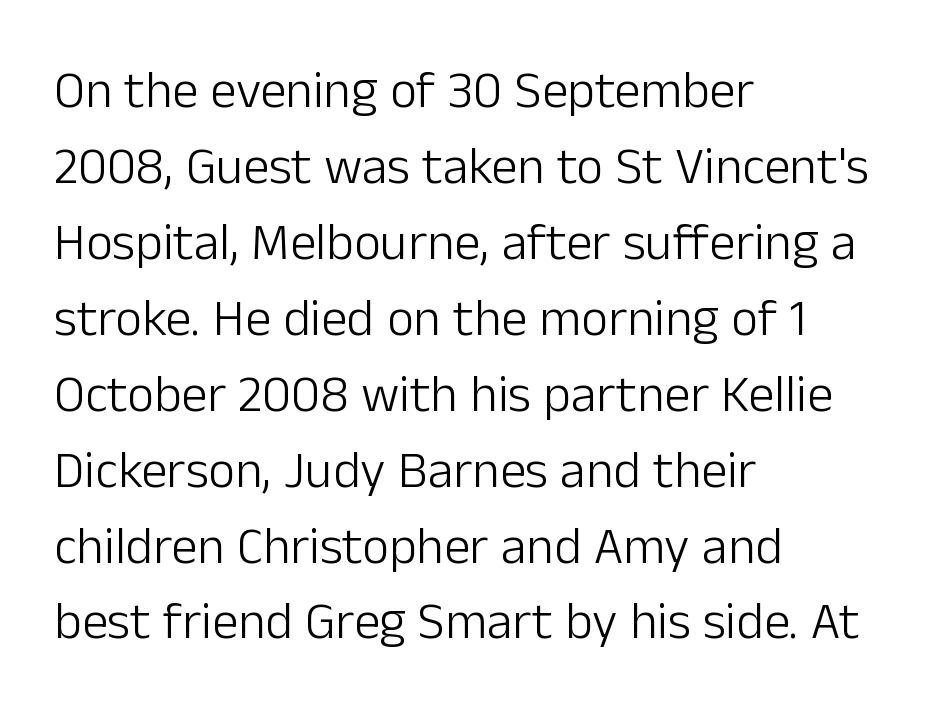
The image shows 52 px light sans-serif type, upright; set left-aligned, normal line spacing (1.46x), normal letter spacing, not underlined; low stroke contrast and a medium x-height.
